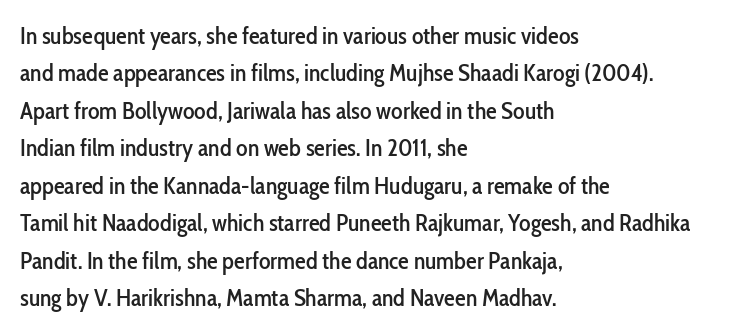
Q: Is the text italic (slanted)? A: No, it is upright.
Q: Is the text underlined? A: No.
Q: How is the paragraph aligned? A: Left-aligned.
Q: Is the spacing between letters normal or unusually wide? A: Normal.
Q: Is the spacing between lines tight, normal or loose? A: Normal.
